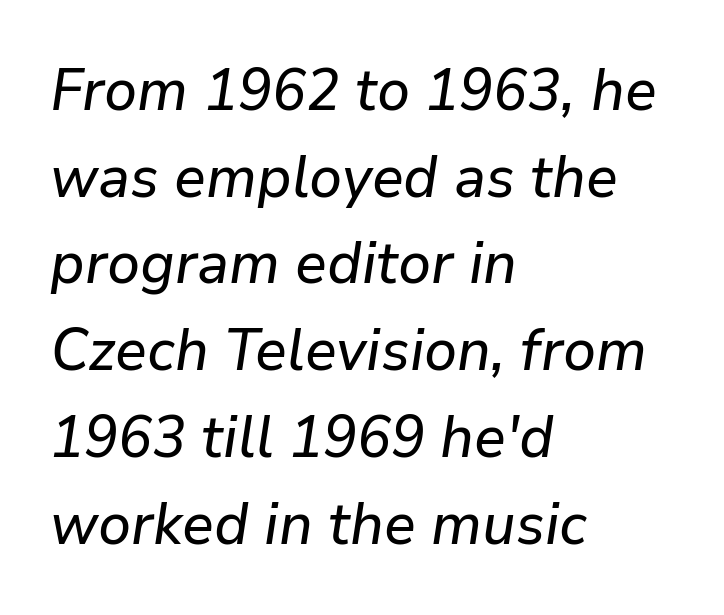
One glance says typical: line gaps are just what's usual. Clear beneath every line of the passage. The rag falls on the right side of this text block. Looks like regular typesetting: each glyph gets only the width it needs.
